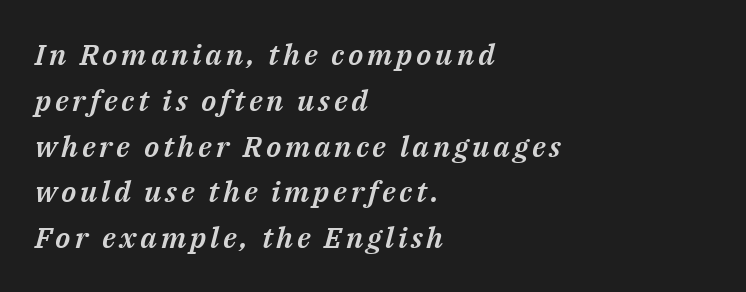
Successive baselines arrive at the customary interval. Note the varied advance widths — an 'i' is clearly narrower than an 'm'. The space beneath each line is pristine and unruled. It's the slanting kind of type. Where is the straight margin? On the left.
